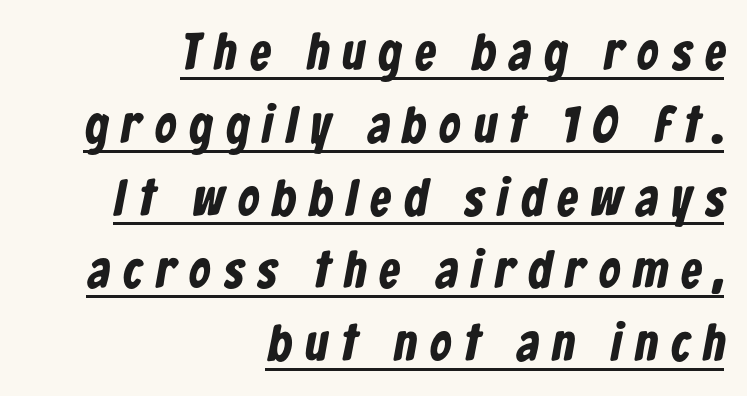
Beneath each row of characters lies a ruled line. Leading matches the norm, producing a regular column. The rendering uses natural spacing where letterforms have individual widths. The characters display no serif detailing; their extremities are plain. In terms of letterspacing, this is a distinctly airy, spread setting.
